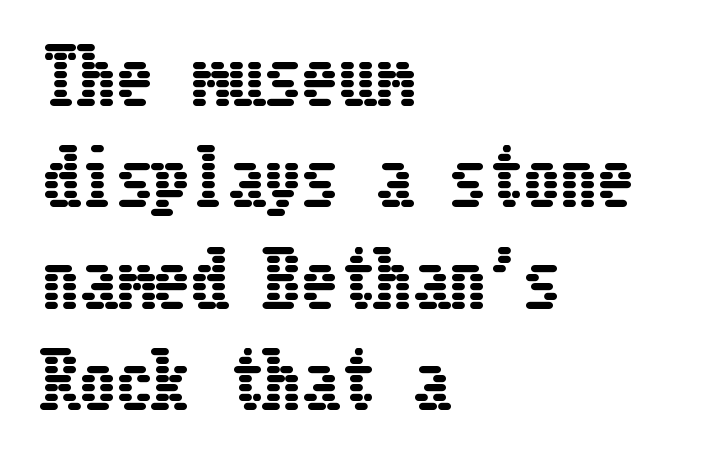
{"italic": "no", "width": "condensed", "stroke_contrast": "low", "x_height": "medium", "underline": "no", "align": "left", "line_spacing": "normal", "line_spacing_ratio": 1.37, "letter_spacing": "normal", "letter_spacing_em": 0.0, "glyph_px": 74}
